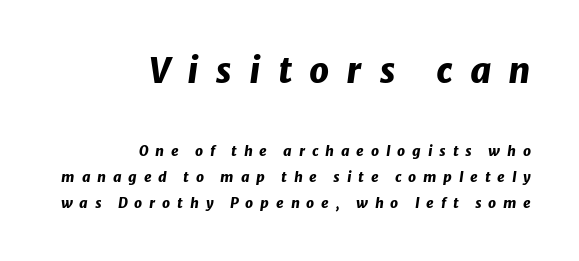
{"italic": "yes", "lean": "right", "slant_degrees": 8, "bold": "yes", "weight": "heavy", "width": "normal", "stroke_contrast": "low", "x_height": "medium", "monospaced": "no", "underline": "no", "align": "right", "line_spacing_ratio": 1.88, "letter_spacing": "wide", "letter_spacing_em": 0.49, "larger_block": "first", "size_ratio": 2.5, "glyph_px": 35}
